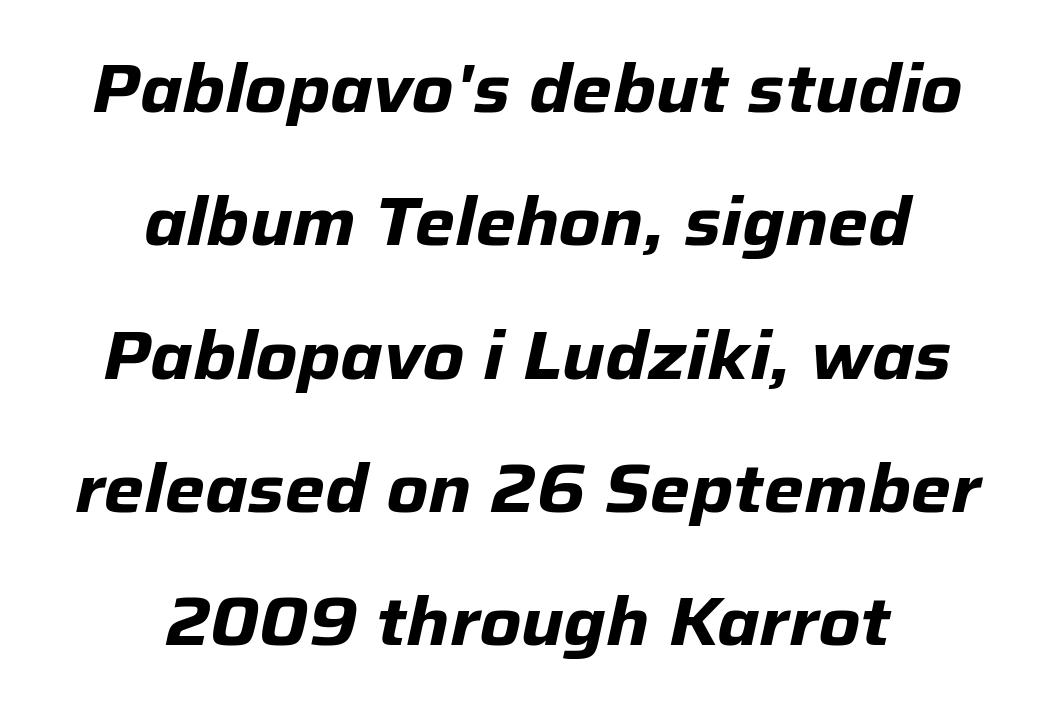
Proportional: the letters do not fall into vertical columns. The typesetter chose a symmetrical, centered arrangement here. One glance says open: line gaps are wider than usual. Between one letter and the next there's only the usual sliver of space. Tall strokes in this sample are angled rather than plumb.
